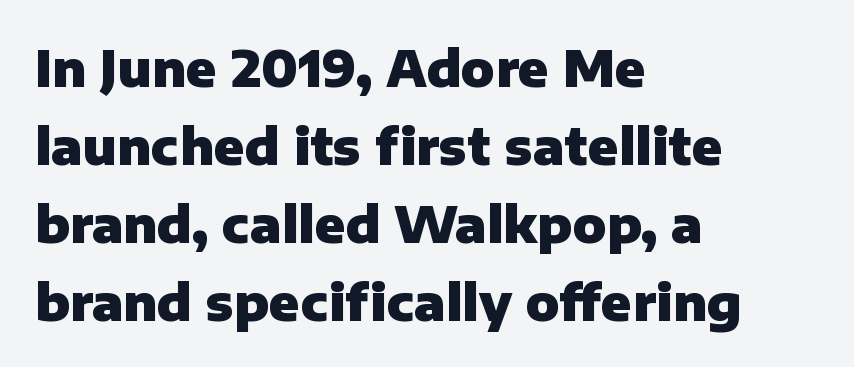
{"serif": "no", "italic": "no", "bold": "yes", "weight": "heavy", "width": "normal", "stroke_contrast": "low", "x_height": "medium", "monospaced": "no", "underline": "no", "align": "left", "line_spacing": "normal", "line_spacing_ratio": 1.56, "letter_spacing": "normal", "letter_spacing_em": 0.0, "glyph_px": 50}
